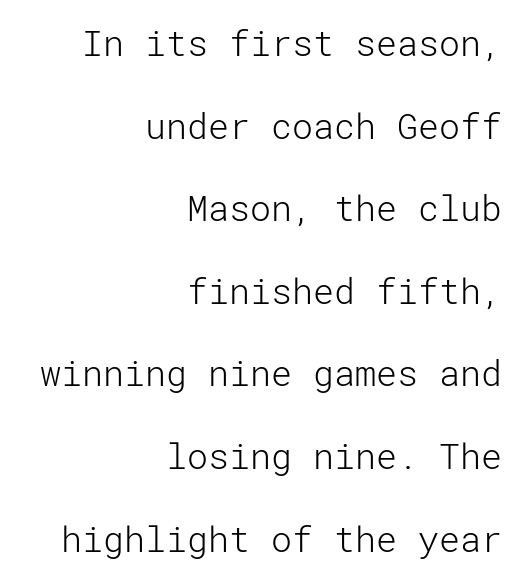
The image shows 35 px light sans-serif type, upright; set right-aligned, loose line spacing (2.36x), normal letter spacing, not underlined; low stroke contrast and a medium x-height.
